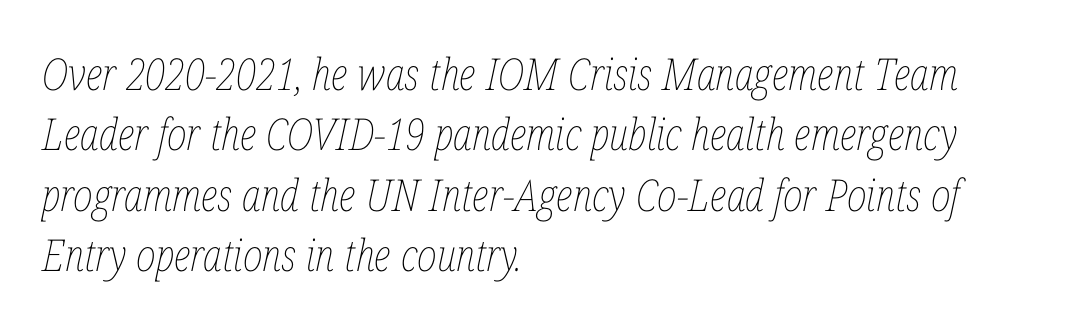
Compared with ordinary roman type, these characters are visibly tilted. This rendering uses left alignment, leaving the right contour irregular. This sample has the flowing, uneven cadence of proportional lettering. The weight would be labelled regular, book, light, or lighter still.
